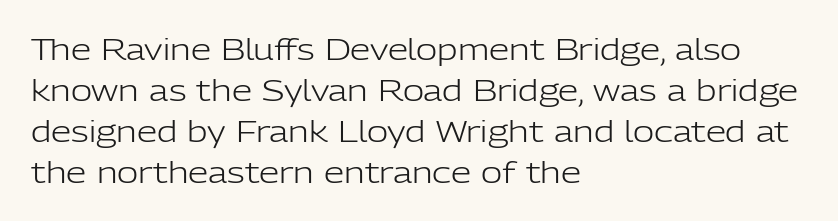
{"serif": "no", "italic": "no", "bold": "no", "weight": "light", "width": "normal", "stroke_contrast": "low", "x_height": "medium", "monospaced": "no", "underline": "no", "align": "left", "line_spacing": "normal", "line_spacing_ratio": 1.41, "letter_spacing": "normal", "letter_spacing_em": 0.0, "glyph_px": 29}
